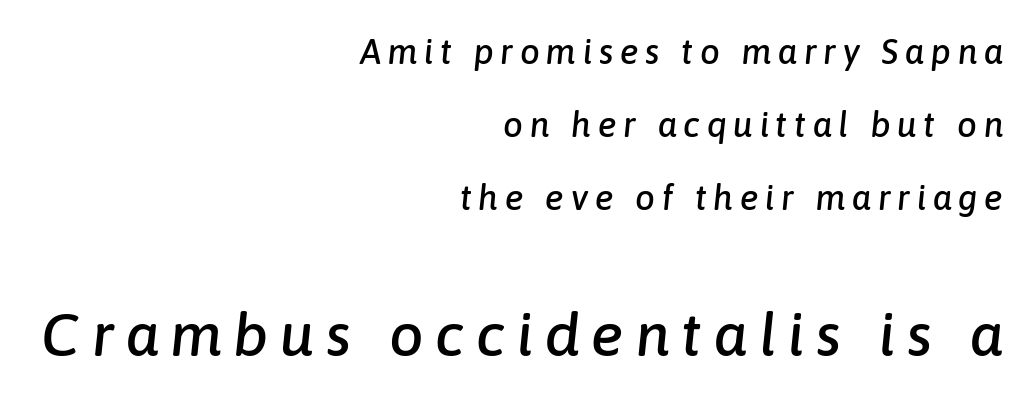
{"italic": "yes", "lean": "right", "slant_degrees": 6, "width": "normal", "stroke_contrast": "low", "x_height": "medium", "monospaced": "no", "underline": "no", "align": "right", "line_spacing": "loose", "line_spacing_ratio": 2.09, "larger_block": "second", "size_ratio": 1.74, "glyph_px": 61}
